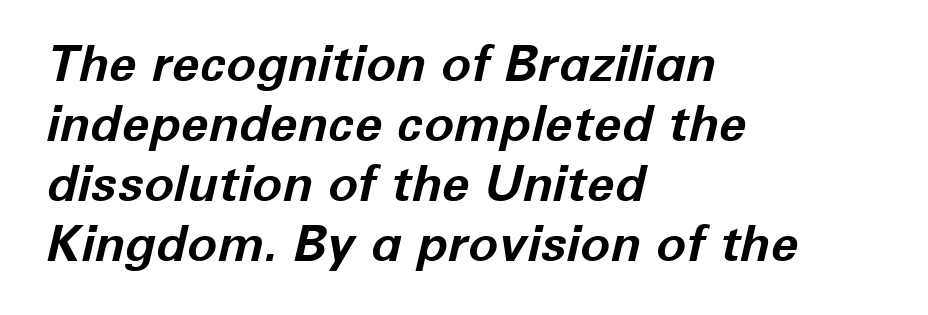
{"italic": "yes", "lean": "right", "slant_degrees": 12, "bold": "yes", "weight": "bold", "width": "normal", "stroke_contrast": "low", "x_height": "medium", "monospaced": "no", "underline": "no", "align": "left", "line_spacing_ratio": 1.2, "letter_spacing": "normal", "letter_spacing_em": 0.0, "glyph_px": 50}
